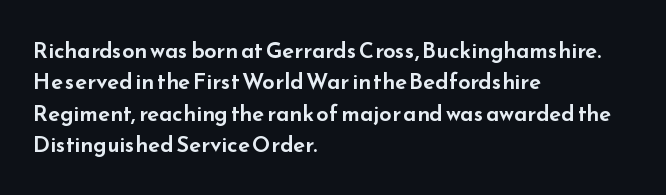
Quick note: underline off. Interline gaps are of average width in this sample. Notice how the stems are strictly vertical — no italics here. How are the letters spaced? Ordinarily, with no added tracking. The lines are quadded left.
